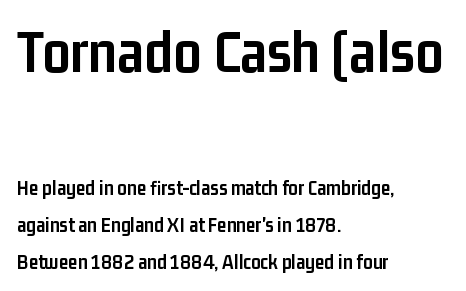
Quick note: underline off. The designer gave the opening block more size than the closing block. Unlike italic type, these characters show no tilt at all. A student would call this left alignment; a typographer would say flush left, rag right. The font is running at its bold setting. Compared with typical body copy, the letter spacing here is the same.
